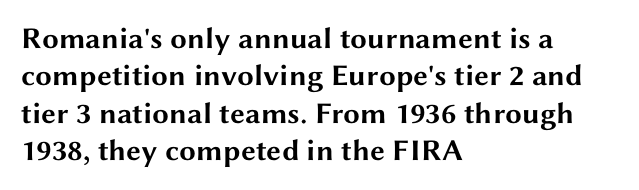
The image shows 30 px bold, wide sans-serif type, upright; set left-aligned, normal line spacing (1.25x), normal letter spacing, not underlined; medium stroke contrast and a medium x-height.
